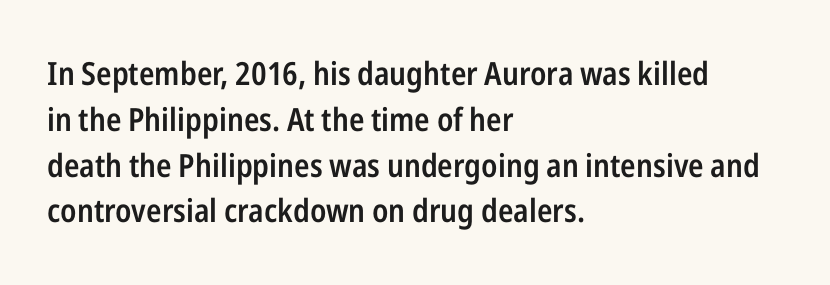
The image shows 32 px semibold, condensed sans-serif type, upright; set left-aligned, normal line spacing (1.43x), normal letter spacing, not underlined; low stroke contrast and a medium x-height.
